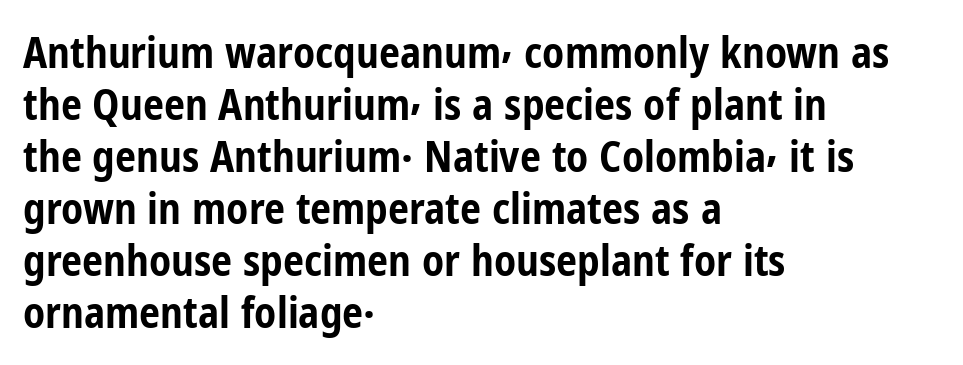
Is the type bold? Yes — the strokes are clearly thick and heavy. Ordinary non-slanted type is in use. The letters advance in unequal steps, a hallmark of proportional type. The tracking reads as untouched default to a designer's eye. Caption: multi-line text, flush left, ragged right. The string is rendered with underlining switched off.
